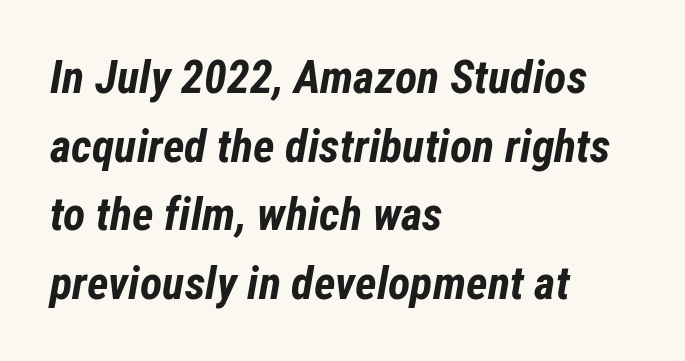
Q: Is the text bold? A: Yes.
Q: Is the text italic (slanted)? A: Yes, it leans right by about 12 degrees.
Q: Is the text underlined? A: No.
Q: How is the paragraph aligned? A: Left-aligned.
Q: Is the spacing between letters normal or unusually wide? A: Normal.
Q: Is the spacing between lines tight, normal or loose? A: Normal.
Q: Width (condensed, normal, or wide)? A: Condensed.
Q: Stroke contrast? A: Low.
Q: x-height? A: Medium.
Q: Monospaced? A: No.
